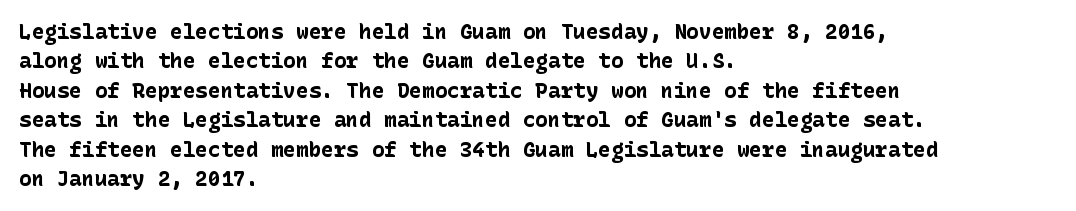
The image shows 21 px bold type, upright; set left-aligned, normal line spacing (1.4x), normal letter spacing, not underlined.
